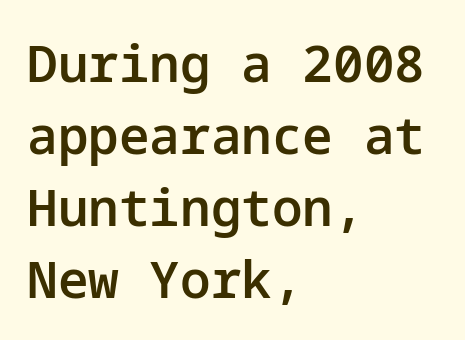
Q: Is the text bold? A: Semi-bold.
Q: Is the text italic (slanted)? A: No, it is upright.
Q: Is the typeface a serif or a sans-serif typeface? A: Sans-serif.
Q: Is the text underlined? A: No.
Q: How is the paragraph aligned? A: Left-aligned.
Q: Is the spacing between letters normal or unusually wide? A: Normal.
Q: Is the spacing between lines tight, normal or loose? A: Normal.
Q: Width (condensed, normal, or wide)? A: Normal.
Q: Stroke contrast? A: Low.
Q: x-height? A: Medium.
